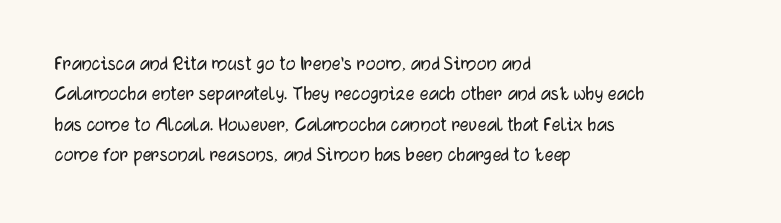
Descenders are the only things crossing below the line. The paragraph has a hard left edge and a soft right edge. Nothing unusual about the tracking: characters are spaced as the font intends. Vertically, the passage feels balanced, rows spaced as you'd expect. If you drew a line through each stem, it would be perfectly vertical.
